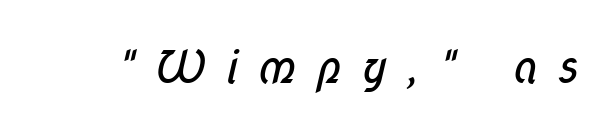
{"serif": "no", "bold": "no", "weight": "regular", "width": "condensed", "stroke_contrast": "low", "x_height": "medium", "monospaced": "no", "underline": "no", "letter_spacing": "wide", "letter_spacing_em": 0.43, "glyph_px": 45}
